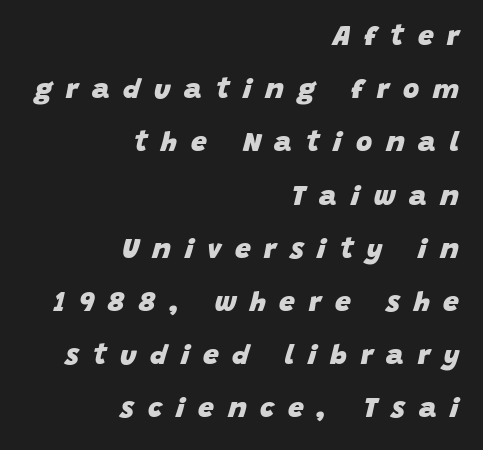
{"italic": "yes", "lean": "right", "slant_degrees": 15, "bold": "yes", "weight": "heavy", "width": "normal", "stroke_contrast": "low", "x_height": "large", "monospaced": "no", "underline": "no", "align": "right", "line_spacing": "loose", "line_spacing_ratio": 1.9, "letter_spacing": "wide", "letter_spacing_em": 0.49, "glyph_px": 28}
